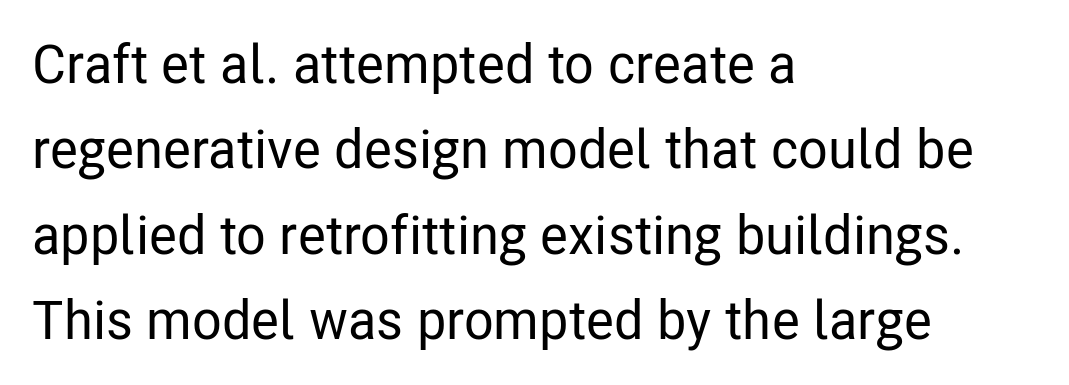
Q: Is the text italic (slanted)? A: No, it is upright.
Q: Is the typeface a serif or a sans-serif typeface? A: Sans-serif.
Q: Is the text underlined? A: No.
Q: How is the paragraph aligned? A: Left-aligned.
Q: Is the spacing between letters normal or unusually wide? A: Normal.
Q: Is the spacing between lines tight, normal or loose? A: Normal.
Q: Width (condensed, normal, or wide)? A: Condensed.
Q: Stroke contrast? A: Low.
Q: x-height? A: Medium.
Q: Monospaced? A: No.
